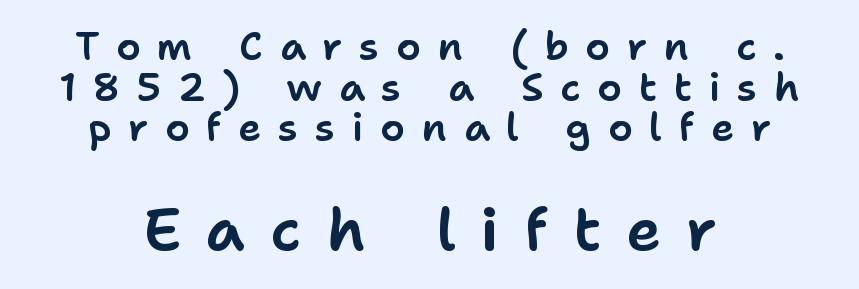
Glance below the letters and you will spot only blank space. Words appear elongated and porous because spacing is wide. You could not count columns in this text — the font is proportionally spaced. The rendering enlarges the type as you move from the upper chunk to the lower. The lines are quadded center.
